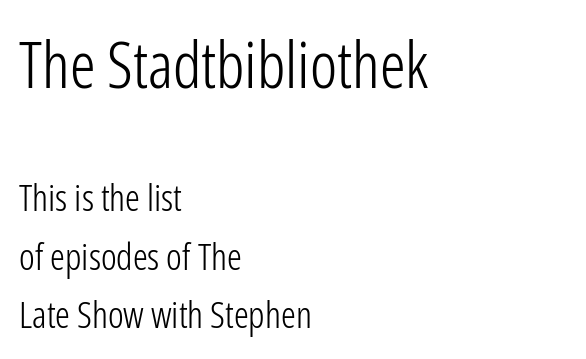
The image shows 64 px light, condensed sans-serif type, upright; set left-aligned, normal line spacing (1.58x), normal letter spacing, not underlined; the first (top) block is 1.73x larger; low stroke contrast and a medium x-height.
